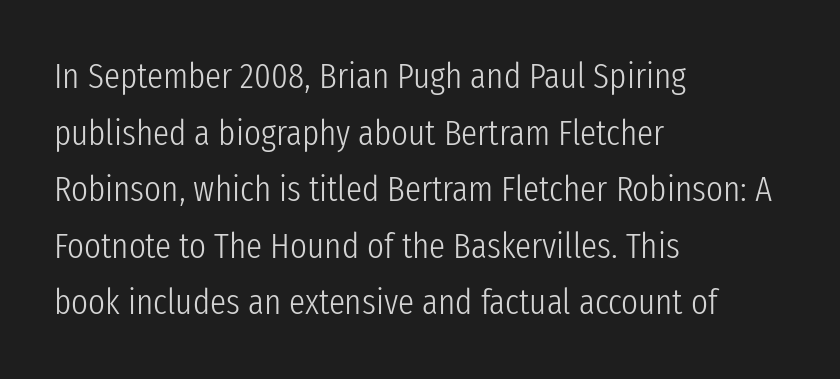
The image shows 36 px light, condensed sans-serif type, upright; set left-aligned, normal line spacing (1.57x), normal letter spacing, not underlined; low stroke contrast and a medium x-height.
